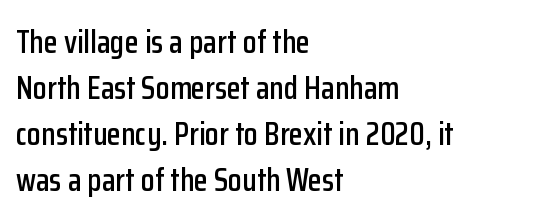
The image shows 32 px condensed sans-serif type, upright; set left-aligned, normal line spacing (1.44x), normal letter spacing, not underlined; low stroke contrast and a medium x-height.
